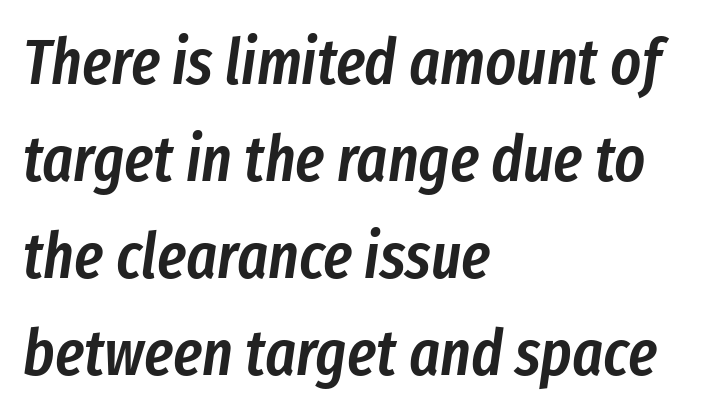
Q: Is the text bold? A: Semi-bold.
Q: Is the text italic (slanted)? A: Yes, it leans right by about 8 degrees.
Q: Is the text underlined? A: No.
Q: How is the paragraph aligned? A: Left-aligned.
Q: Is the spacing between letters normal or unusually wide? A: Normal.
Q: Is the spacing between lines tight, normal or loose? A: Normal.
Q: Width (condensed, normal, or wide)? A: Condensed.
Q: Stroke contrast? A: Low.
Q: x-height? A: Medium.
Q: Monospaced? A: No.
